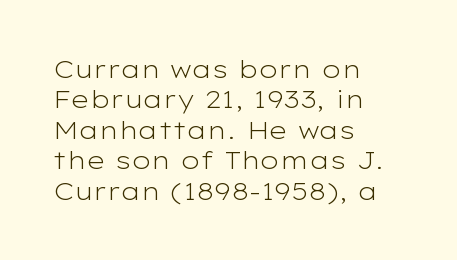
{"italic": "no", "bold": "no", "underline": "no", "align": "left", "line_spacing_ratio": 1.22, "letter_spacing": "normal", "letter_spacing_em": 0.0, "glyph_px": 25}
